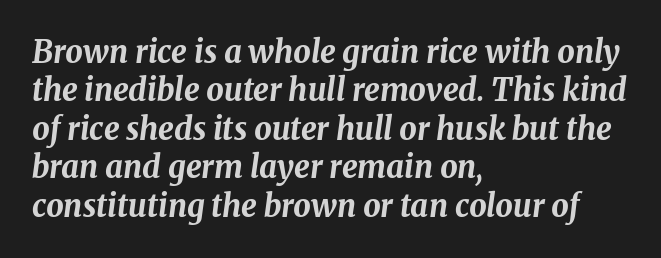
{"italic": "yes", "lean": "right", "slant_degrees": 8, "bold": "yes", "weight": "bold", "width": "normal", "stroke_contrast": "medium", "x_height": "medium", "monospaced": "no", "underline": "no", "align": "left", "line_spacing_ratio": 1.24, "letter_spacing": "normal", "letter_spacing_em": 0.0, "glyph_px": 31}
